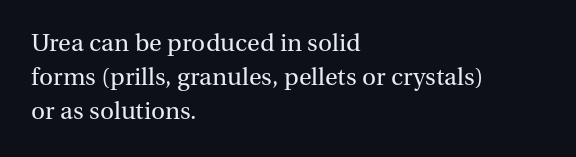
Q: Is the text bold? A: No.
Q: Is the text italic (slanted)? A: No, it is upright.
Q: Is the text underlined? A: No.
Q: How is the paragraph aligned? A: Left-aligned.
Q: Is the spacing between letters normal or unusually wide? A: Normal.
Q: Is the spacing between lines tight, normal or loose? A: Normal.
